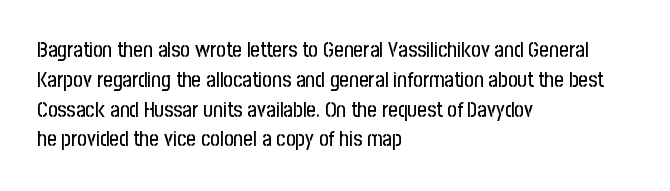
Which margin do the lines hug? The left one — the right edge is uneven. The letters stand upright; this is a roman face. Any mark beneath the type? The region is blank. The space between consecutive lines is moderate. No extra tracking has been applied to these lines.
